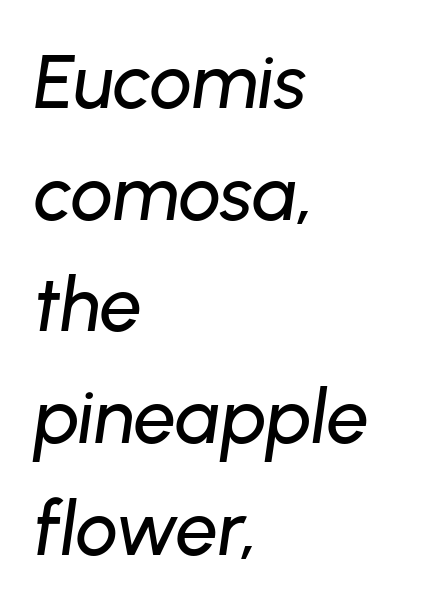
Horizontal alignment here is leftward, the default for most running prose. Varying glyph widths throughout — classic text-font behaviour. If you measured baseline to baseline, you'd find a middling distance. Words appear dense and cohesive because spacing is normal. The string is rendered with underlining switched off.
